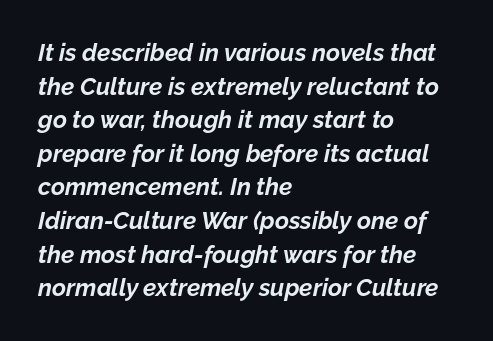
Q: Is the text bold? A: Yes.
Q: Is the text italic (slanted)? A: Yes, it leans right by about 12 degrees.
Q: Is the text underlined? A: No.
Q: How is the paragraph aligned? A: Left-aligned.
Q: Is the spacing between letters normal or unusually wide? A: Normal.
Q: Is the spacing between lines tight, normal or loose? A: Normal.
